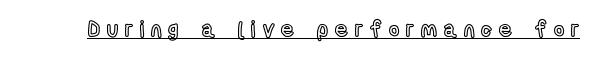
The image shows 22 px text type, upright; set unusually wide letter spacing (+0.32 em), underlined.
